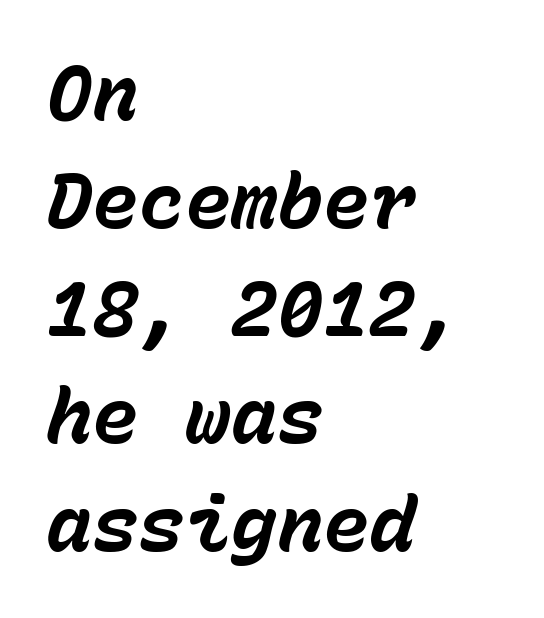
{"italic": "yes", "lean": "right", "slant_degrees": 15, "bold": "yes", "weight": "bold", "width": "normal", "stroke_contrast": "low", "x_height": "medium", "monospaced": "yes", "underline": "no", "align": "left", "line_spacing": "normal", "line_spacing_ratio": 1.4, "letter_spacing": "normal", "letter_spacing_em": 0.0, "glyph_px": 77}
